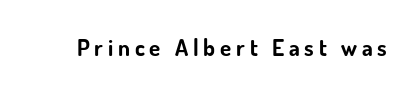
Nobody drew a line under any word here. Every character sits straight up, as roman type does. I'd describe the lettering as bold — thick and assertive. The face used here is rendered with a markedly widened letterfit.
